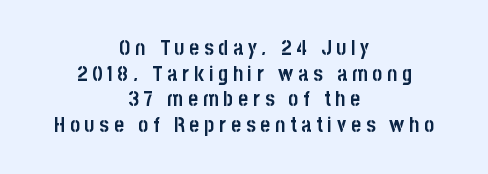
Q: Is the text bold? A: Yes.
Q: Is the text italic (slanted)? A: No, it is upright.
Q: Is the text underlined? A: No.
Q: How is the paragraph aligned? A: Centered.
Q: Is the spacing between letters normal or unusually wide? A: Unusually wide.
